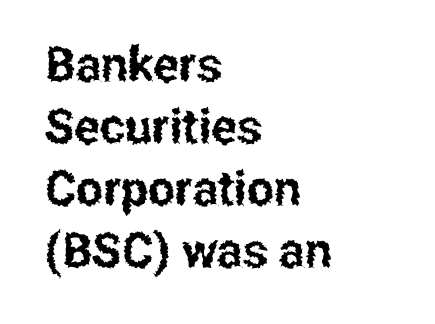
The image shows 48 px condensed sans-serif type, upright; set left-aligned, normal line spacing (1.29x), normal letter spacing, not underlined; low stroke contrast and a medium x-height.
